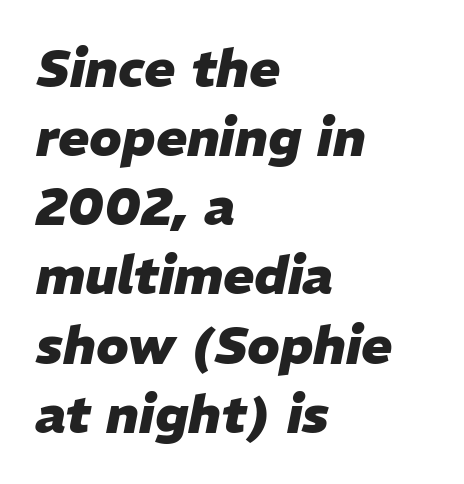
{"italic": "yes", "lean": "right", "slant_degrees": 11, "bold": "yes", "weight": "heavy", "width": "normal", "stroke_contrast": "low", "x_height": "medium", "monospaced": "no", "underline": "no", "align": "left", "line_spacing": "normal", "line_spacing_ratio": 1.33, "letter_spacing": "normal", "letter_spacing_em": 0.0, "glyph_px": 52}
